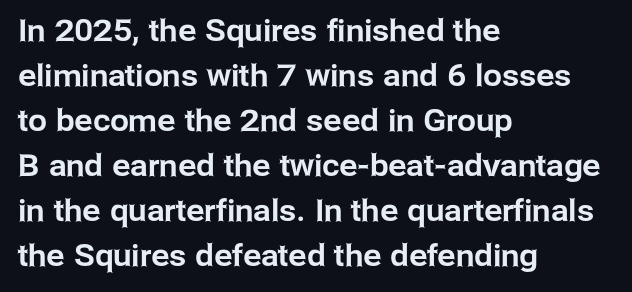
The image shows 30 px sans-serif type, upright; set left-aligned, normal line spacing (1.5x), normal letter spacing, not underlined; low stroke contrast and a medium x-height.
